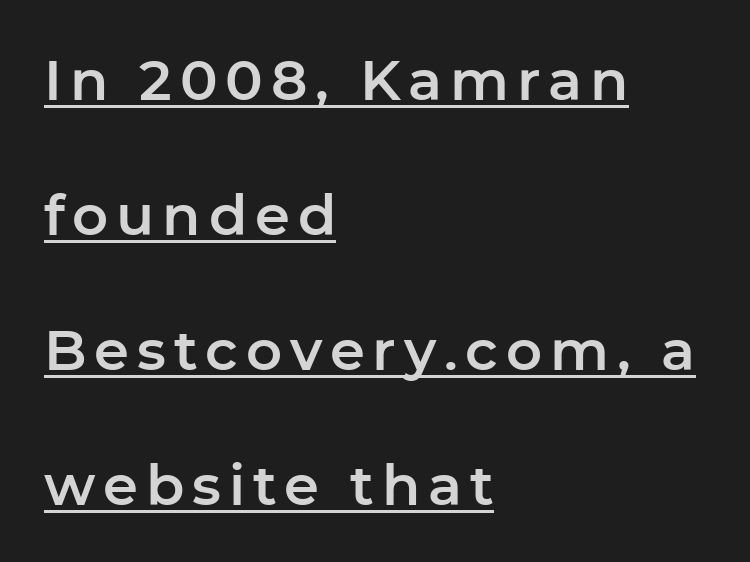
Q: Is the text italic (slanted)? A: No, it is upright.
Q: Is the typeface a serif or a sans-serif typeface? A: Sans-serif.
Q: Is the text underlined? A: Yes.
Q: How is the paragraph aligned? A: Left-aligned.
Q: Is the spacing between lines tight, normal or loose? A: Loose.
Q: Width (condensed, normal, or wide)? A: Normal.
Q: Stroke contrast? A: Low.
Q: x-height? A: Medium.
Q: Monospaced? A: No.
